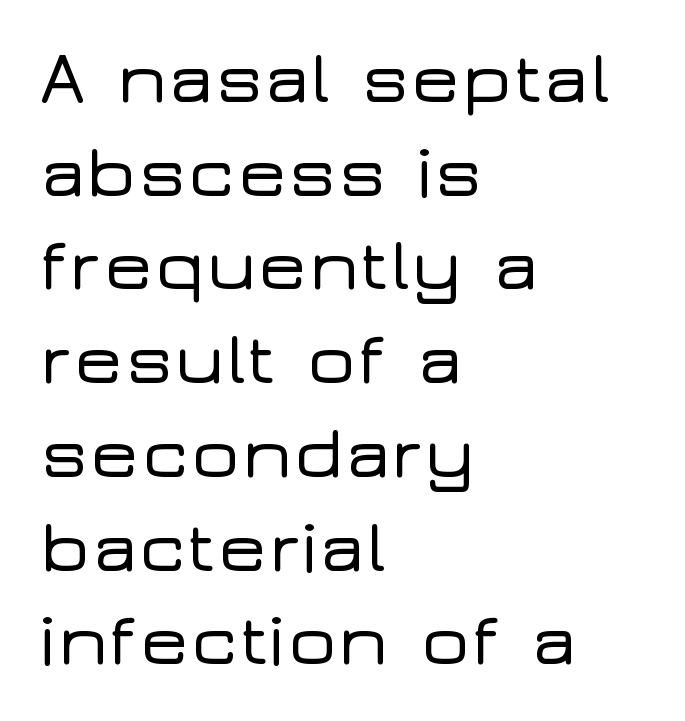
Q: Is the text italic (slanted)? A: No, it is upright.
Q: Is the typeface a serif or a sans-serif typeface? A: Sans-serif.
Q: Is the text underlined? A: No.
Q: How is the paragraph aligned? A: Left-aligned.
Q: Is the spacing between letters normal or unusually wide? A: Normal.
Q: Is the spacing between lines tight, normal or loose? A: Normal.
Q: Width (condensed, normal, or wide)? A: Wide.
Q: Stroke contrast? A: Low.
Q: x-height? A: Medium.
Q: Monospaced? A: No.
